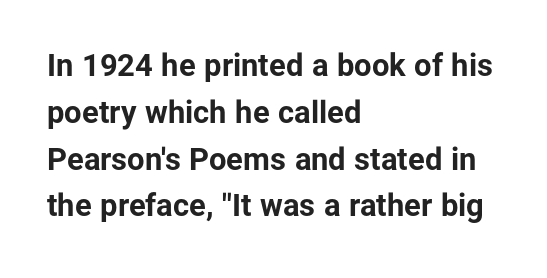
{"serif": "no", "italic": "no", "bold": "yes", "weight": "bold", "width": "normal", "stroke_contrast": "low", "x_height": "medium", "monospaced": "no", "underline": "no", "align": "left", "line_spacing": "normal", "line_spacing_ratio": 1.51, "letter_spacing": "normal", "letter_spacing_em": 0.0, "glyph_px": 31}
